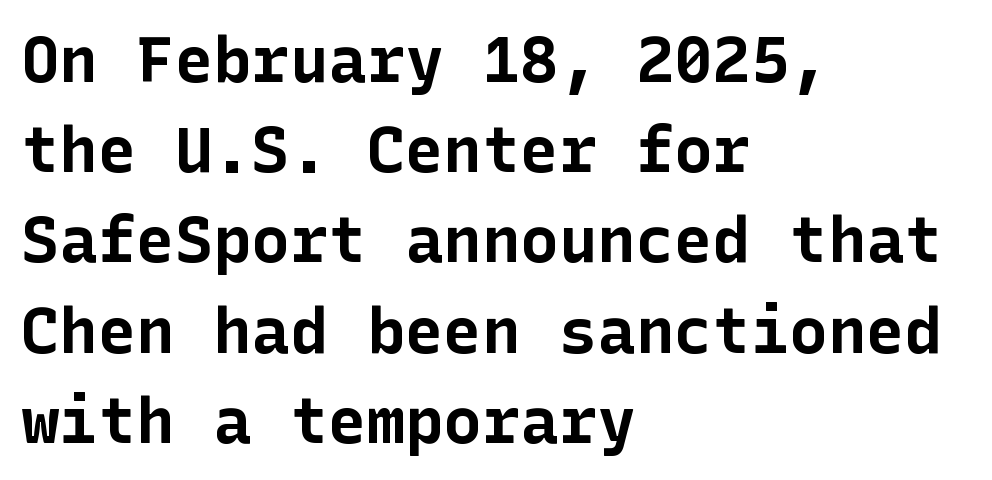
Q: Is the text bold? A: Yes.
Q: Is the text italic (slanted)? A: No, it is upright.
Q: Is the typeface a serif or a sans-serif typeface? A: Sans-serif.
Q: Is the text underlined? A: No.
Q: How is the paragraph aligned? A: Left-aligned.
Q: Is the spacing between letters normal or unusually wide? A: Normal.
Q: Is the spacing between lines tight, normal or loose? A: Normal.
Q: Width (condensed, normal, or wide)? A: Normal.
Q: Stroke contrast? A: Low.
Q: x-height? A: Medium.
